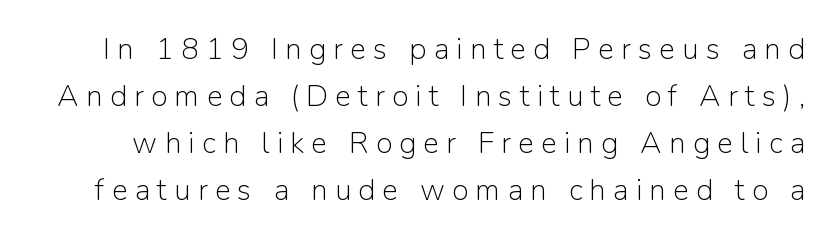
The image shows 30 px light sans-serif type, upright; set normal line spacing (1.57x), unusually wide letter spacing (+0.24 em), not underlined; low stroke contrast and a medium x-height.
